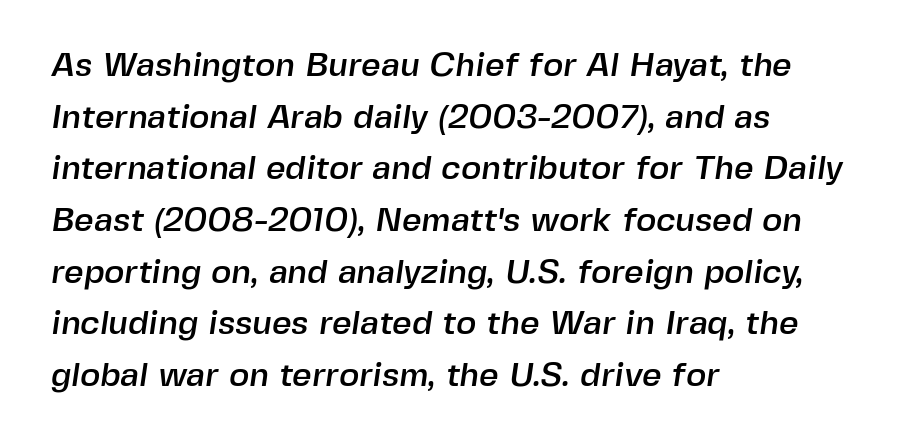
The image shows 34 px sans-serif type; set left-aligned, normal line spacing (1.52x), normal letter spacing, not underlined; a medium x-height.
